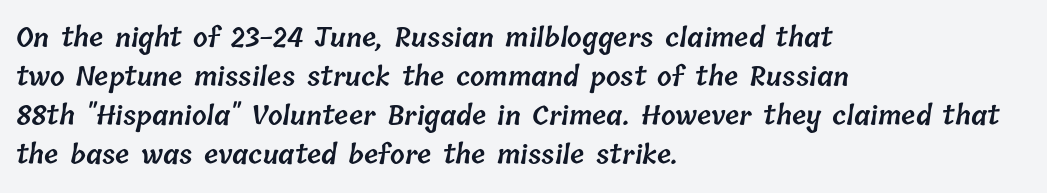
The image shows 26 px text type; set left-aligned, normal line spacing (1.5x), normal letter spacing, not underlined.
